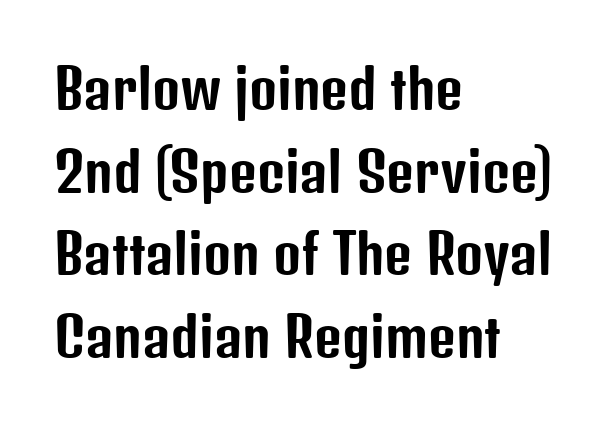
Q: Is the text italic (slanted)? A: No, it is upright.
Q: Is the typeface a serif or a sans-serif typeface? A: Sans-serif.
Q: Is the text underlined? A: No.
Q: How is the paragraph aligned? A: Left-aligned.
Q: Is the spacing between letters normal or unusually wide? A: Normal.
Q: Is the spacing between lines tight, normal or loose? A: Normal.
Q: Width (condensed, normal, or wide)? A: Condensed.
Q: Stroke contrast? A: Low.
Q: x-height? A: Medium.
Q: Monospaced? A: No.
